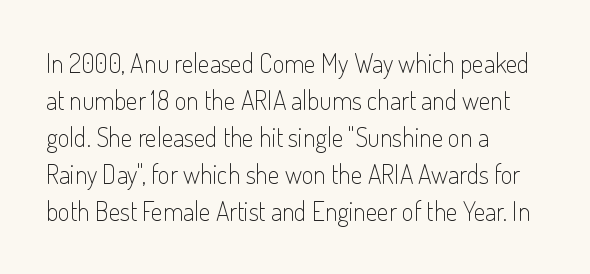
Q: Is the text bold? A: No.
Q: Is the text italic (slanted)? A: No, it is upright.
Q: Is the text underlined? A: No.
Q: How is the paragraph aligned? A: Left-aligned.
Q: Is the spacing between letters normal or unusually wide? A: Normal.
Q: Is the spacing between lines tight, normal or loose? A: Normal.
